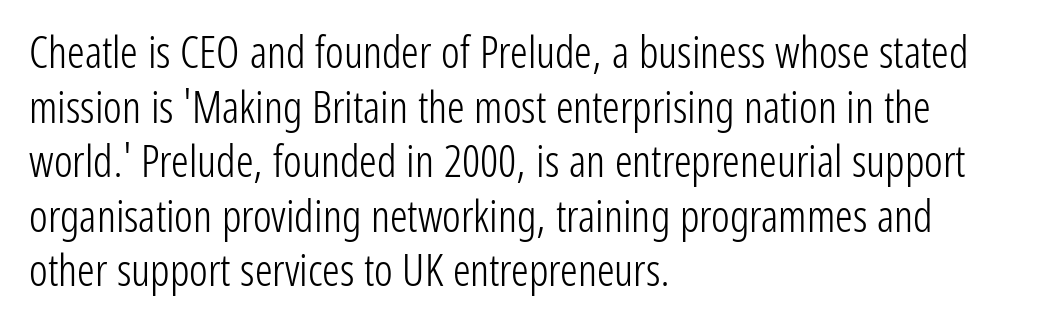
Upright lettering throughout. Proportional: the letters do not fall into vertical columns. The foot of each line stays bare and open. Summary of weight: not heavy and not bold.
